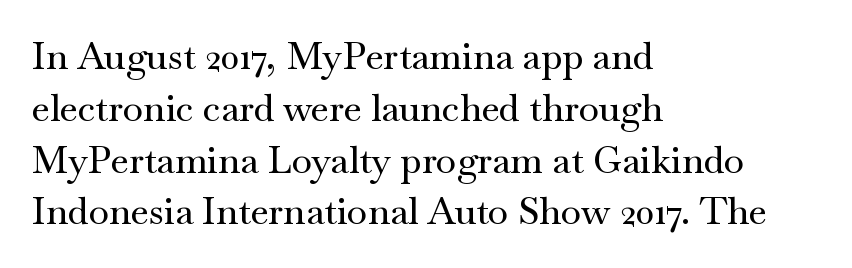
The image shows 37 px wide serif type, upright; set left-aligned, normal line spacing (1.4x), normal letter spacing, not underlined; medium stroke contrast and a small x-height.
